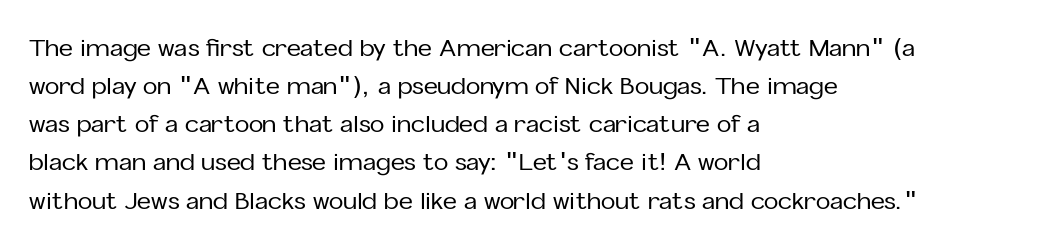
{"italic": "no", "underline": "no", "align": "left", "line_spacing": "normal", "line_spacing_ratio": 1.59, "letter_spacing": "normal", "letter_spacing_em": 0.0, "glyph_px": 24}
